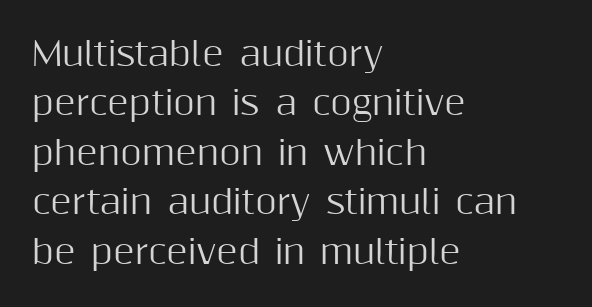
{"serif": "no", "italic": "no", "width": "normal", "stroke_contrast": "medium", "x_height": "medium", "monospaced": "no", "underline": "no", "align": "left", "line_spacing": "normal", "line_spacing_ratio": 1.5, "letter_spacing": "normal", "letter_spacing_em": 0.0, "glyph_px": 33}
